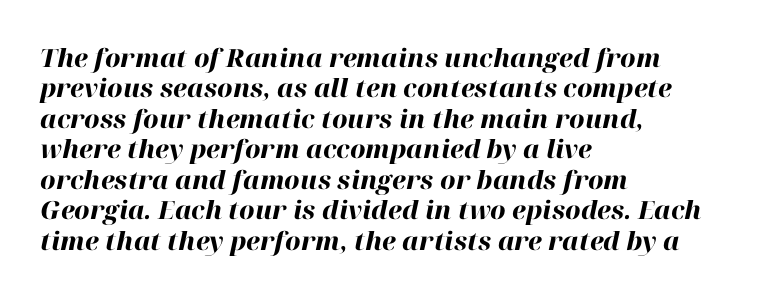
{"italic": "yes", "lean": "right", "slant_degrees": 12, "bold": "yes", "underline": "no", "align": "left", "line_spacing_ratio": 1.22, "letter_spacing": "normal", "letter_spacing_em": 0.0, "glyph_px": 25}
